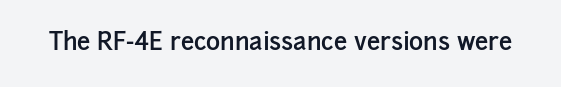
The image shows 24 px text type, upright; set normal letter spacing, not underlined.
